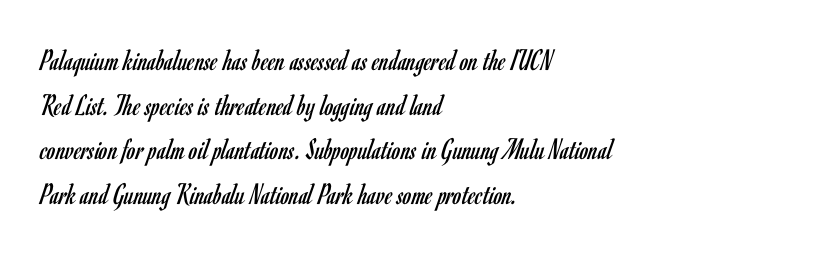
The image shows 31 px regular-weight, condensed sans-serif type; set left-aligned, normal line spacing (1.44x), normal letter spacing, not underlined; low stroke contrast and a small x-height.
